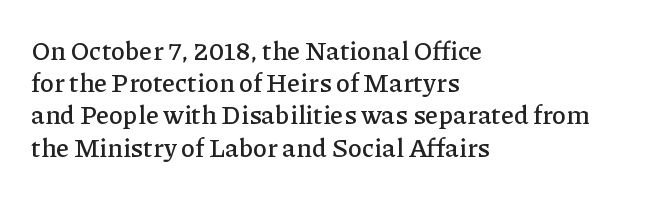
You could call the tracking neutral — neither tight nor loose. Posture: upright roman. Which margin do the lines hug? The left one — the right edge is uneven. Decoration check: the copy has no underline.
